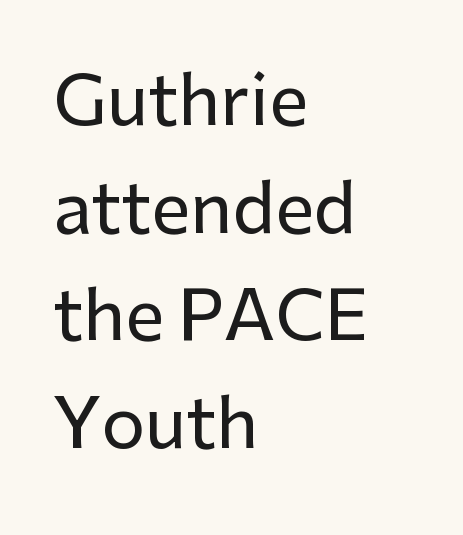
The axis of the letterforms is exactly vertical. Nobody drew a line under any word here. The designer went with a sans here, leaving each stem footless. Honestly, the letter spacing is just normal — you wouldn't notice it. Line starts are locked; line ends wander. The face used here is proportionally spaced, like ordinary book or web type.
